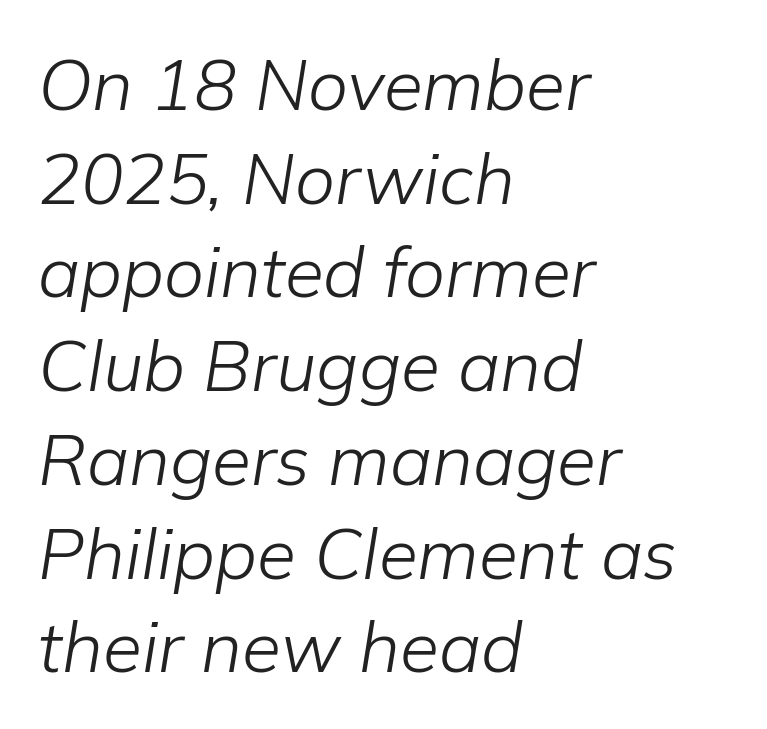
Q: Is the text bold? A: No.
Q: Is the text italic (slanted)? A: Yes, it leans right by about 9 degrees.
Q: Is the text underlined? A: No.
Q: How is the paragraph aligned? A: Left-aligned.
Q: Is the spacing between letters normal or unusually wide? A: Normal.
Q: Is the spacing between lines tight, normal or loose? A: Normal.
Q: Width (condensed, normal, or wide)? A: Normal.
Q: Stroke contrast? A: Low.
Q: x-height? A: Medium.
Q: Monospaced? A: No.
